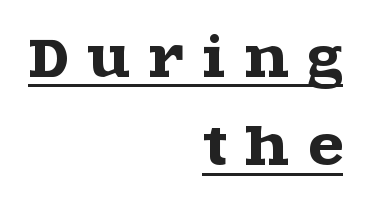
Q: Is the text italic (slanted)? A: No, it is upright.
Q: Is the typeface a serif or a sans-serif typeface? A: Serif.
Q: Is the text underlined? A: Yes.
Q: How is the paragraph aligned? A: Right-aligned.
Q: Is the spacing between letters normal or unusually wide? A: Unusually wide.
Q: Width (condensed, normal, or wide)? A: Wide.
Q: x-height? A: Large.
Q: Monospaced? A: No.
